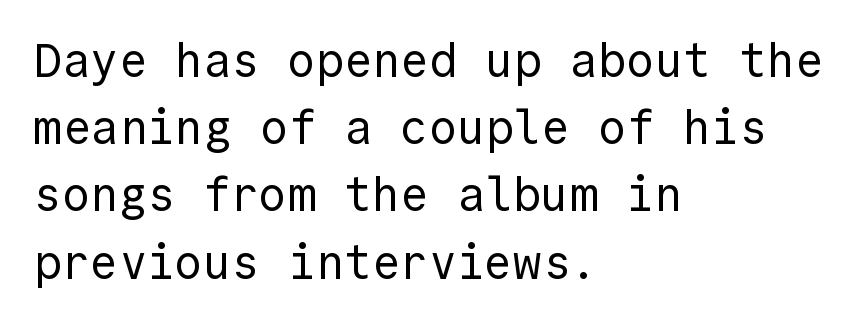
The image shows 47 px regular-weight sans-serif type, upright, monospaced; set left-aligned, normal line spacing (1.43x), normal letter spacing, not underlined; a medium x-height.
